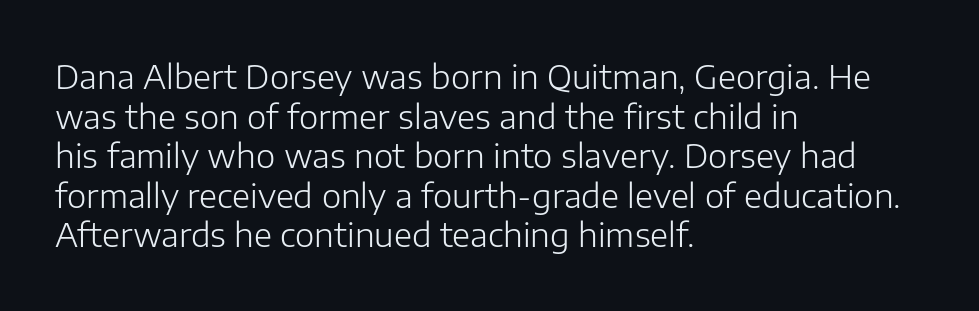
Q: Is the text bold? A: No.
Q: Is the text italic (slanted)? A: No, it is upright.
Q: Is the typeface a serif or a sans-serif typeface? A: Sans-serif.
Q: Is the text underlined? A: No.
Q: How is the paragraph aligned? A: Left-aligned.
Q: Is the spacing between letters normal or unusually wide? A: Normal.
Q: Width (condensed, normal, or wide)? A: Normal.
Q: Stroke contrast? A: Low.
Q: x-height? A: Medium.
Q: Monospaced? A: No.
